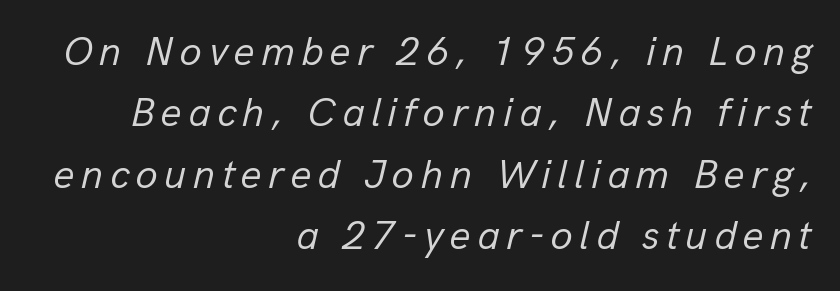
The image shows 41 px regular-weight type, italic (leaning right); set right-aligned, normal line spacing (1.5x), not underlined; low stroke contrast and a medium x-height.
